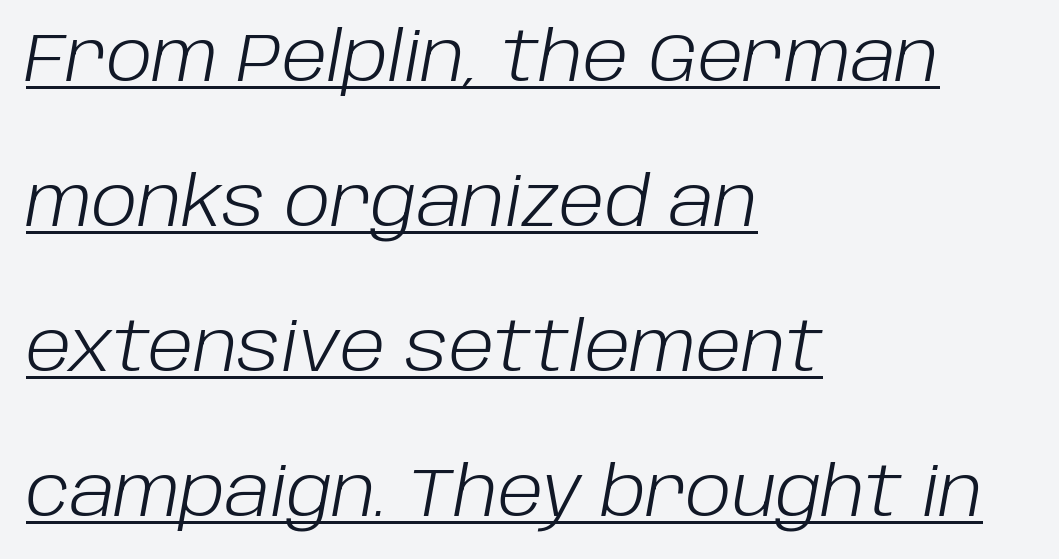
The image shows 69 px light type, italic (leaning right); set left-aligned, loose line spacing (2.1x), normal letter spacing, underlined; low stroke contrast and a large x-height.
